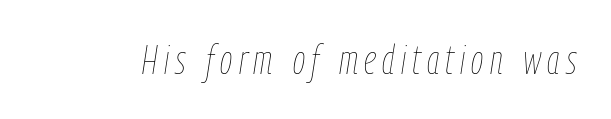
Heaviness? Minimal to ordinary, like unemphasized prose. Do the characters align in a grid? No, the font is proportional. The letters are slanted; this is an italic face. Any mark beneath the type? The region is blank.
